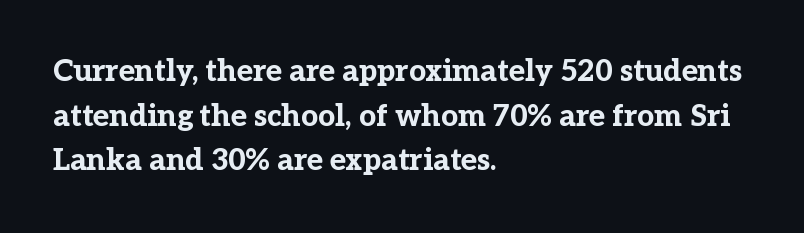
{"serif": "yes", "italic": "no", "bold": "yes", "weight": "bold", "width": "normal", "stroke_contrast": "low", "x_height": "medium", "monospaced": "no", "underline": "no", "align": "left", "line_spacing": "normal", "line_spacing_ratio": 1.49, "letter_spacing": "normal", "letter_spacing_em": 0.0, "glyph_px": 30}
